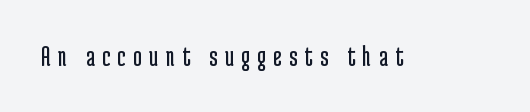
{"serif": "no", "italic": "no", "bold": "no", "weight": "regular", "width": "condensed", "stroke_contrast": "low", "x_height": "medium", "monospaced": "no", "underline": "no", "letter_spacing": "wide", "letter_spacing_em": 0.26, "glyph_px": 29}
